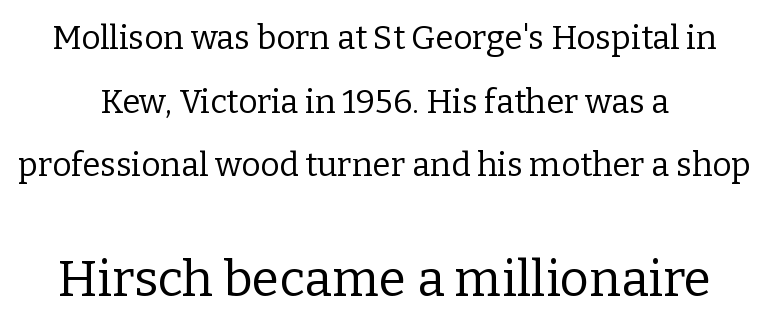
{"serif": "yes", "italic": "no", "bold": "no", "weight": "regular", "width": "normal", "stroke_contrast": "low", "x_height": "medium", "monospaced": "no", "underline": "no", "line_spacing": "loose", "line_spacing_ratio": 1.93, "letter_spacing": "normal", "letter_spacing_em": 0.0, "larger_block": "second", "size_ratio": 1.52, "glyph_px": 50}
